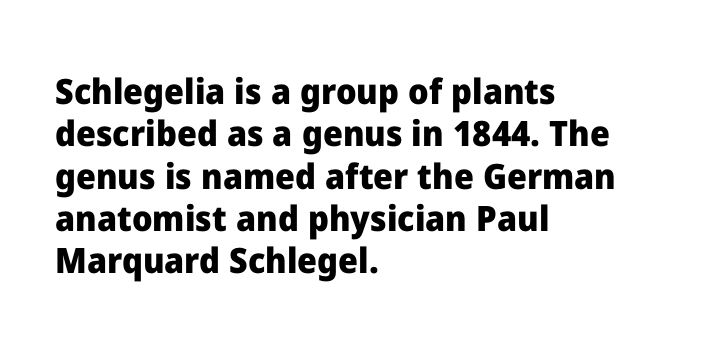
The image shows 35 px heavy sans-serif type, upright; set left-aligned, line spacing 1.21x, normal letter spacing, not underlined; low stroke contrast and a medium x-height.
